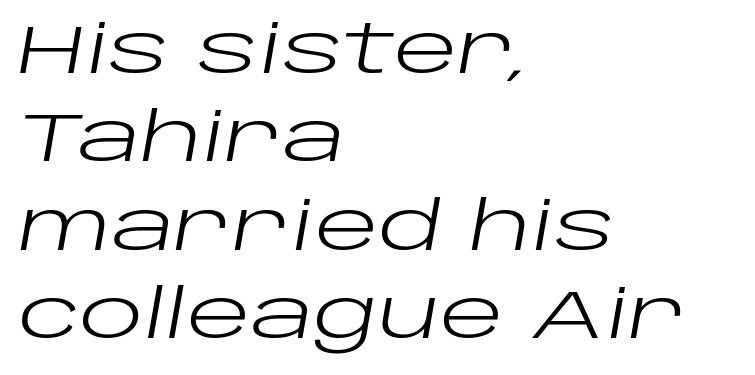
The image shows 67 px regular-weight, wide type, italic (leaning right); set left-aligned, normal line spacing (1.32x), normal letter spacing, not underlined; low stroke contrast and a large x-height.
